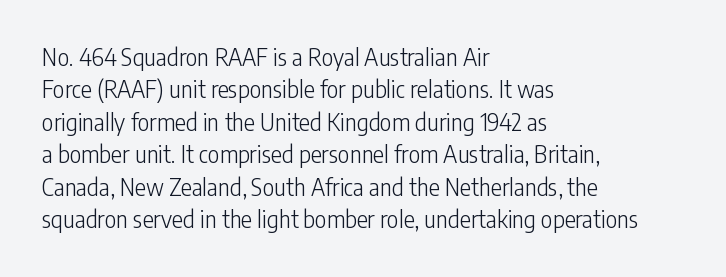
The image shows 23 px text type, upright; set left-aligned, normal line spacing (1.41x), normal letter spacing, not underlined.
